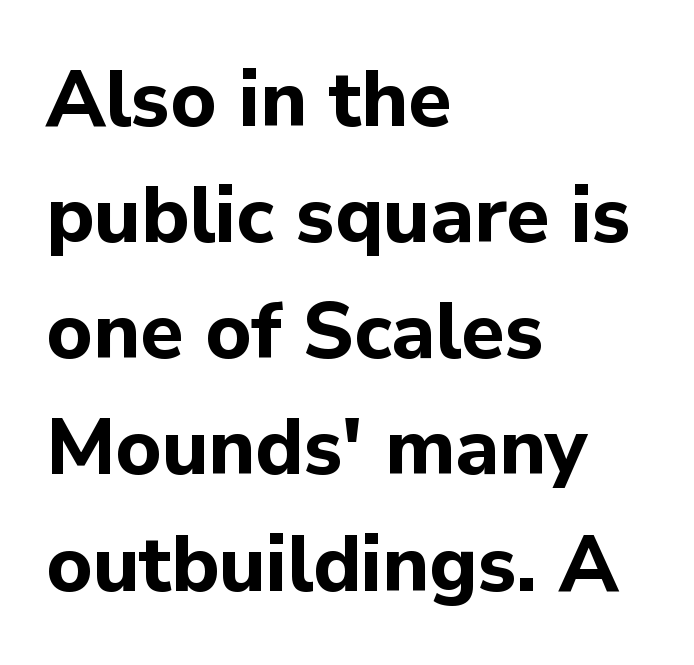
{"serif": "no", "italic": "no", "bold": "yes", "weight": "bold", "width": "normal", "stroke_contrast": "low", "x_height": "medium", "monospaced": "no", "underline": "no", "align": "left", "line_spacing": "normal", "line_spacing_ratio": 1.47, "letter_spacing": "normal", "letter_spacing_em": 0.0, "glyph_px": 79}
